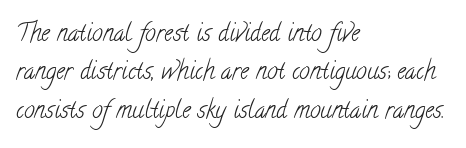
{"bold": "no", "underline": "no", "align": "left", "line_spacing": "normal", "line_spacing_ratio": 1.6, "letter_spacing": "normal", "letter_spacing_em": 0.0, "glyph_px": 24}
